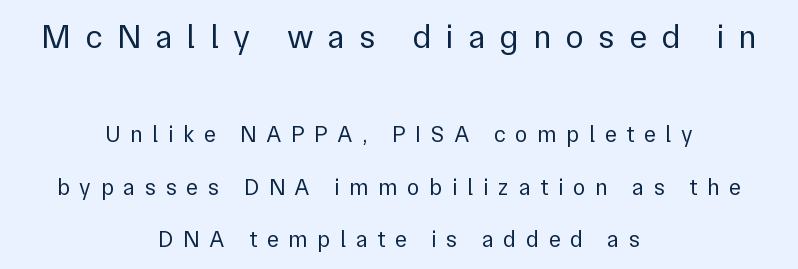
{"serif": "no", "italic": "no", "bold": "no", "weight": "regular", "width": "normal", "x_height": "medium", "monospaced": "no", "underline": "no", "align": "center", "line_spacing": "loose", "line_spacing_ratio": 2.27, "letter_spacing": "wide", "letter_spacing_em": 0.42, "larger_block": "first", "size_ratio": 1.48, "glyph_px": 34}
